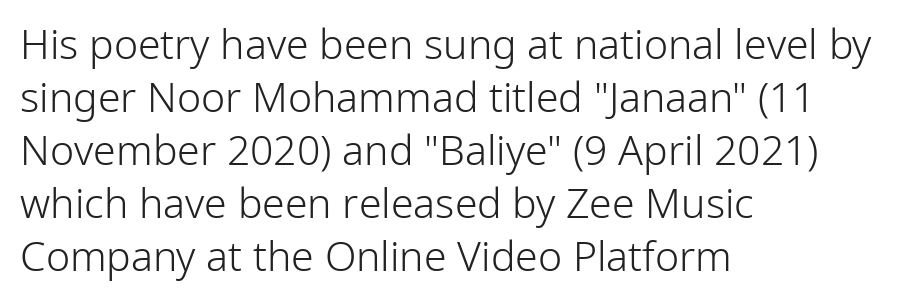
{"serif": "no", "italic": "no", "bold": "no", "weight": "light", "width": "normal", "stroke_contrast": "low", "x_height": "medium", "monospaced": "no", "underline": "no", "align": "left", "line_spacing": "normal", "line_spacing_ratio": 1.29, "letter_spacing": "normal", "letter_spacing_em": 0.0, "glyph_px": 41}
